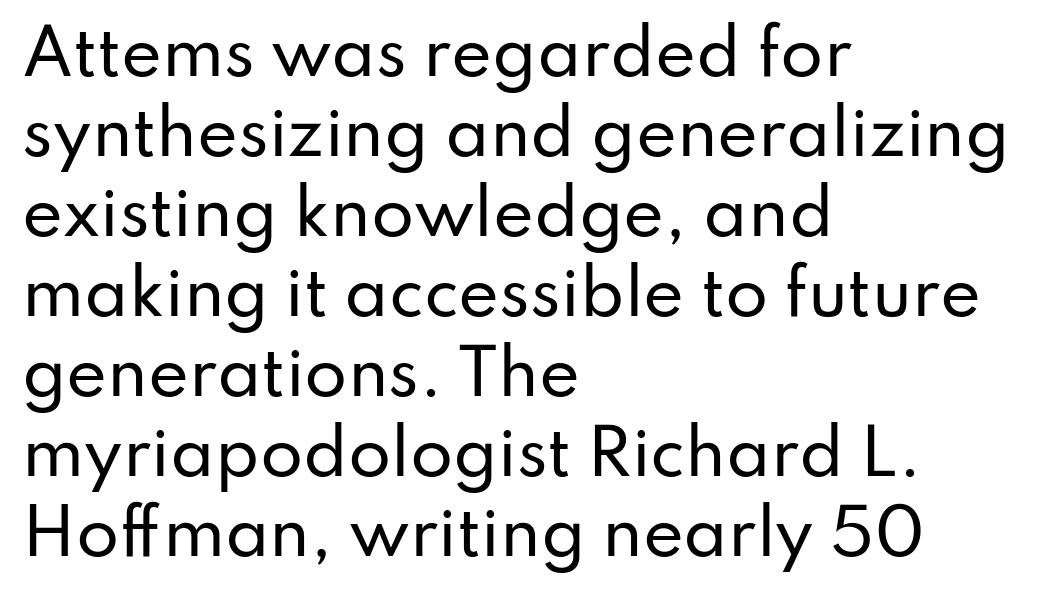
Q: Is the text italic (slanted)? A: No, it is upright.
Q: Is the typeface a serif or a sans-serif typeface? A: Sans-serif.
Q: Is the text underlined? A: No.
Q: How is the paragraph aligned? A: Left-aligned.
Q: Is the spacing between letters normal or unusually wide? A: Normal.
Q: Is the spacing between lines tight, normal or loose? A: Normal.
Q: Width (condensed, normal, or wide)? A: Normal.
Q: Stroke contrast? A: Low.
Q: x-height? A: Small.
Q: Monospaced? A: No.
